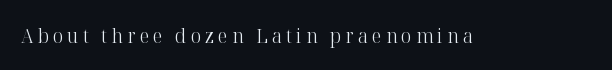
{"italic": "no", "bold": "no", "underline": "no", "letter_spacing": "wide", "letter_spacing_em": 0.21, "glyph_px": 20}
